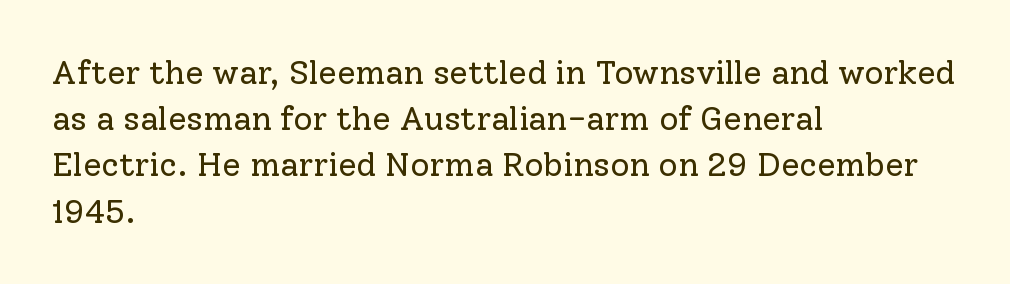
The image shows 33 px regular-weight serif type, upright; set left-aligned, normal line spacing (1.4x), normal letter spacing, not underlined; low stroke contrast and a medium x-height.
